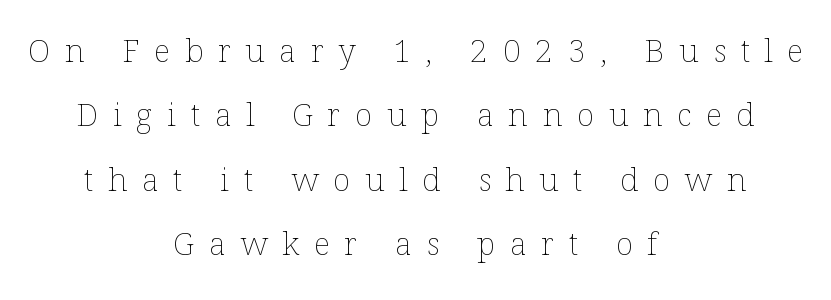
The type sits square on the baseline with zero lean. Which margin do the lines hug? Neither — every line sits in the middle. Does extra space separate the letters? Yes, quite a lot of it. Character widths vary here, with narrow letters taking less room than wide ones.
